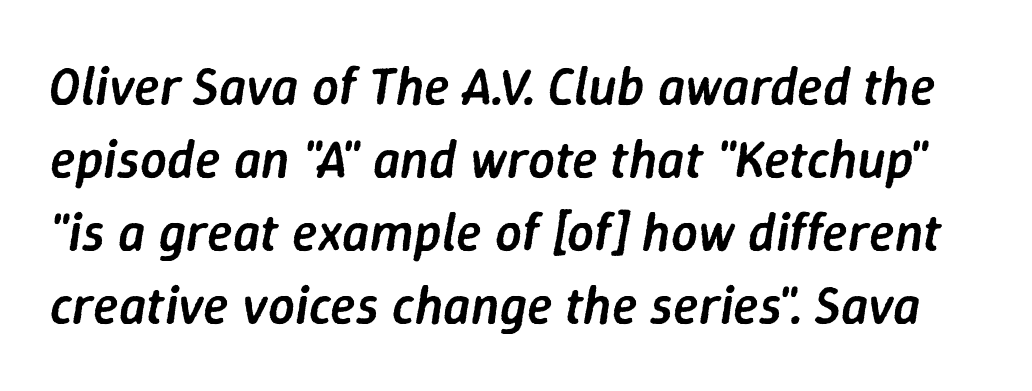
The passage shown leans; its letterforms are oblique. Inter-character spacing is left at the font's built-in metrics. Summary of vertical rhythm: regular, with standard interline spacing. Weight check: semibold — heavier than regular, not quite bold.
